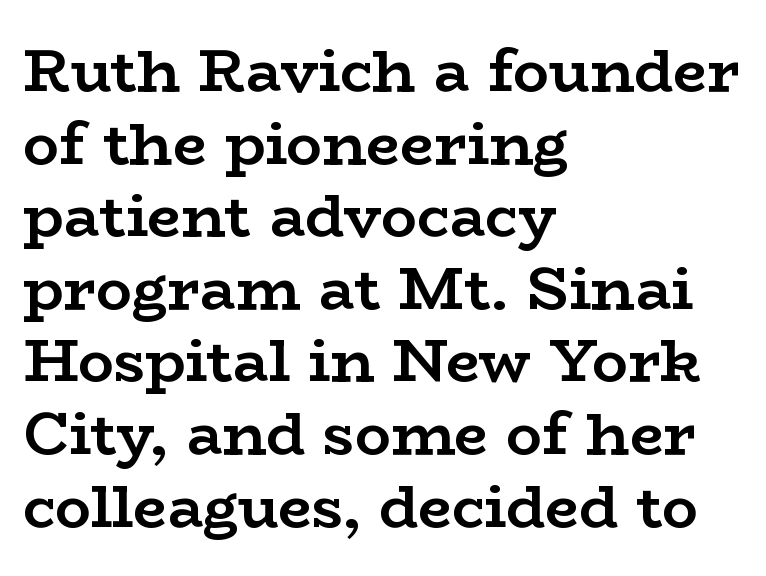
The image shows 60 px semibold, wide serif type, upright; set left-aligned, line spacing 1.21x, normal letter spacing, not underlined; low stroke contrast and a medium x-height.
